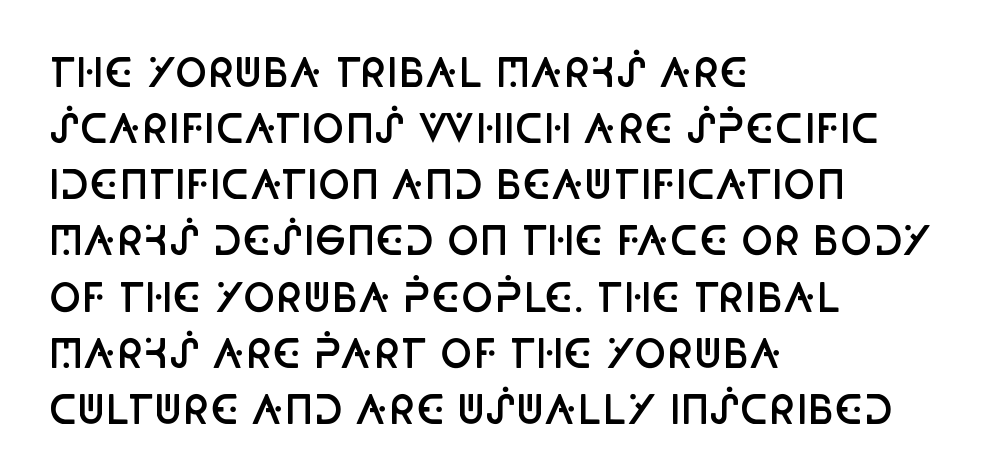
Q: Is the text bold? A: Semi-bold.
Q: Is the text italic (slanted)? A: No, it is upright.
Q: Is the typeface a serif or a sans-serif typeface? A: Sans-serif.
Q: Is the text underlined? A: No.
Q: How is the paragraph aligned? A: Left-aligned.
Q: Is the spacing between letters normal or unusually wide? A: Normal.
Q: Is the spacing between lines tight, normal or loose? A: Normal.
Q: Width (condensed, normal, or wide)? A: Condensed.
Q: Stroke contrast? A: Low.
Q: x-height? A: Large.
Q: Monospaced? A: No.
